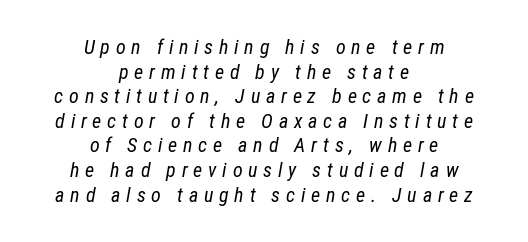
{"italic": "yes", "lean": "right", "slant_degrees": 12, "bold": "no", "underline": "no", "align": "center", "line_spacing_ratio": 1.23, "letter_spacing": "wide", "letter_spacing_em": 0.29, "glyph_px": 20}
